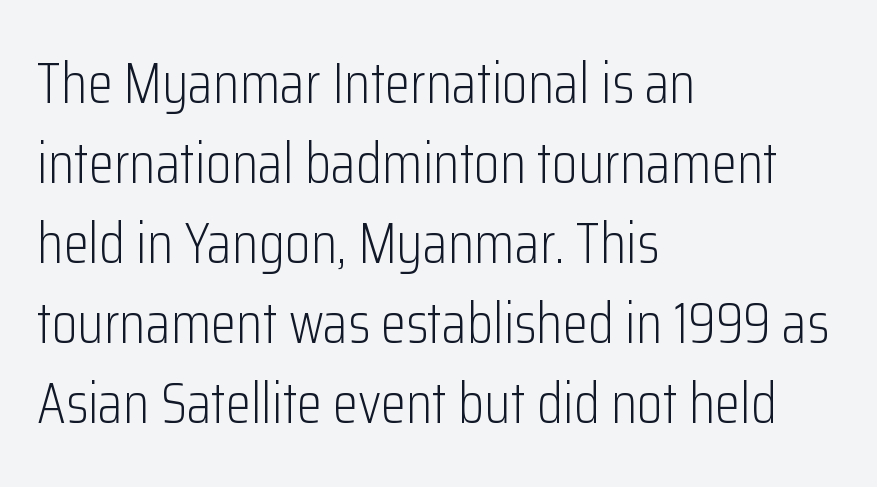
{"serif": "no", "italic": "no", "bold": "no", "weight": "light", "width": "condensed", "stroke_contrast": "low", "x_height": "medium", "monospaced": "no", "underline": "no", "align": "left", "line_spacing": "normal", "line_spacing_ratio": 1.38, "letter_spacing": "normal", "letter_spacing_em": 0.0, "glyph_px": 58}
